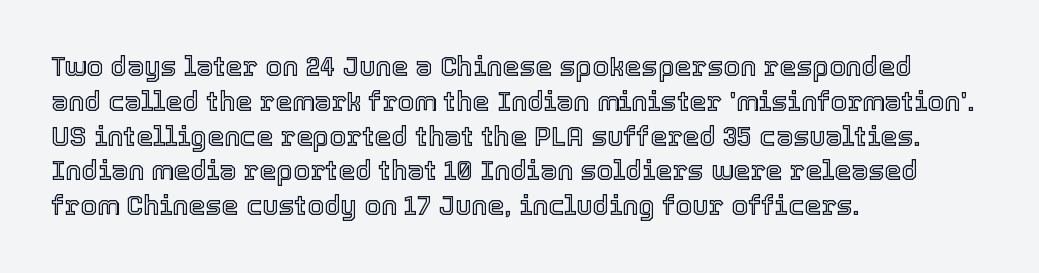
Students, observe: this is what conventionally led text looks like. This sample uses plain, unmodified letter spacing. Nobody drew a line under any word here. The typesetter chose a ragged-right arrangement here. Style check: upright.
